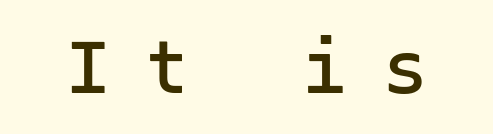
The image shows 74 px semibold sans-serif type, upright, monospaced; set unusually wide letter spacing (+0.47 em), not underlined; low stroke contrast and a medium x-height.
